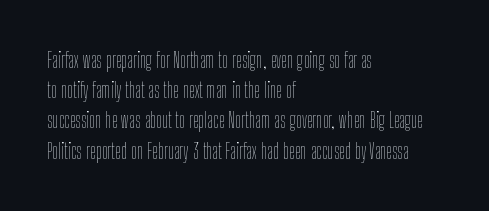
Q: Is the text bold? A: No.
Q: Is the text italic (slanted)? A: No, it is upright.
Q: Is the text underlined? A: No.
Q: How is the paragraph aligned? A: Left-aligned.
Q: Is the spacing between letters normal or unusually wide? A: Normal.
Q: Is the spacing between lines tight, normal or loose? A: Normal.
